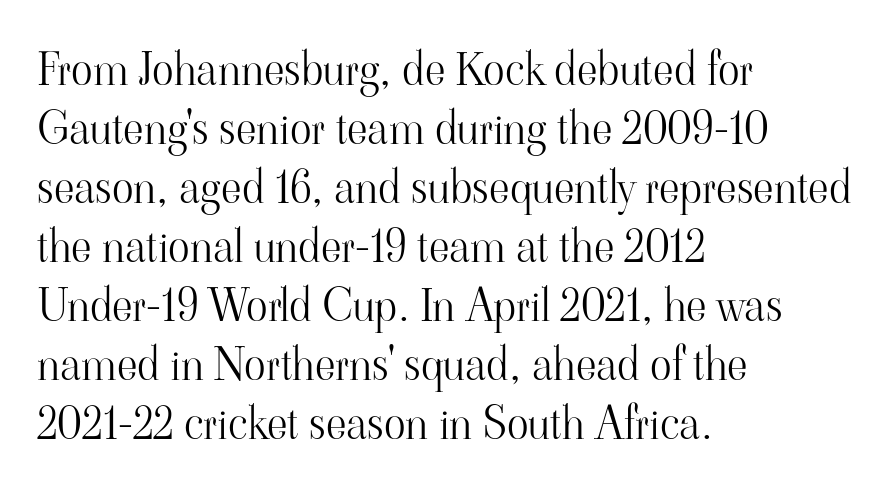
This is not heavy type; no bold has been used. The rows are spaced the way most documents space them. This rendering uses left alignment, leaving the right contour irregular. No italicization has been applied; the sample stays upright.
